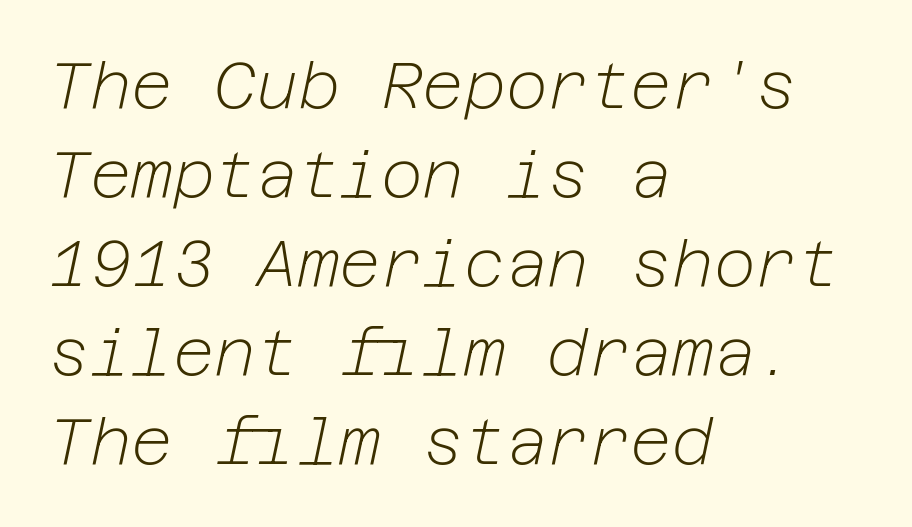
Horizontal alignment here is leftward, the default for most running prose. The string is rendered with underlining switched off. Nobody touched the tracking dial on this one. Stems and bowls with no extra thickness — not bold. Each new line begins a customary step beneath the previous one.
